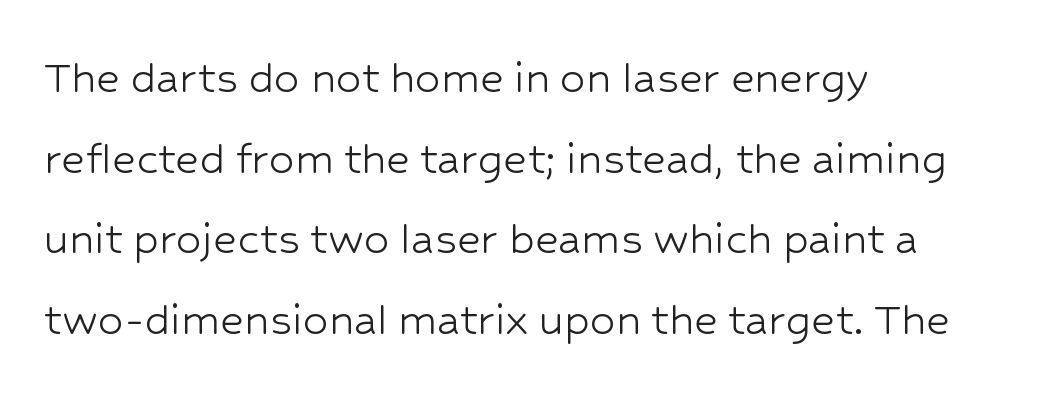
A normal amount of white space separates one row of letters from the next. The strip under each line holds only bare page. What kind of face is this? One without serifs — a sans. Unbolded letterforms with no extra heft.
